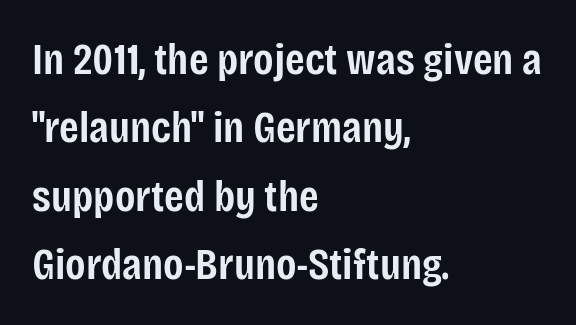
Leftover space on each line is placed entirely after the last word. Caption: semibold face, moderately heavy strokes. These lines keep a tight, regular rhythm from letter to letter. The vertical gap from one line to the next is medium.
